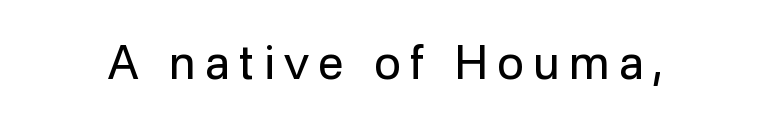
{"serif": "no", "italic": "no", "bold": "no", "weight": "regular", "width": "normal", "stroke_contrast": "low", "x_height": "medium", "monospaced": "no", "underline": "no", "letter_spacing": "wide", "letter_spacing_em": 0.21, "glyph_px": 46}
